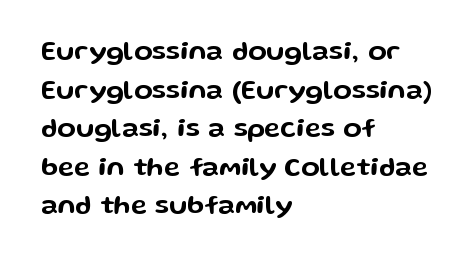
{"italic": "no", "underline": "no", "align": "left", "line_spacing": "normal", "line_spacing_ratio": 1.43, "letter_spacing": "normal", "letter_spacing_em": 0.0, "glyph_px": 27}
